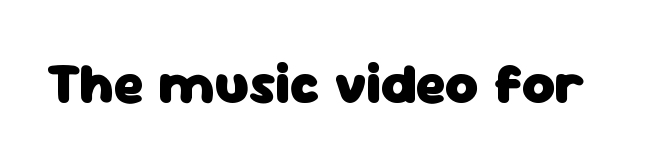
Caption: bold face, heavy strokes. Vertical strokes here are truly vertical. Tracking here is standard; glyphs follow each other at the usual distance. These lines are rendered in a variable-pitch font. Descender tails drop into unmarked territory. These lines are composed in type without serifs.
